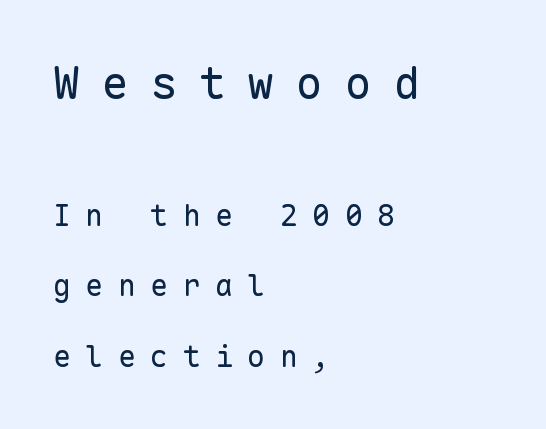
A typesetter would call this monospace, since all characters share one set width. Display-style spreading of the glyphs; the letterfit is very open. This sample uses a sans-serif face. When letters stand straight like this, we call the style roman or upright. Visually the block forms a straight wall on the left and a jagged coastline on the right.
